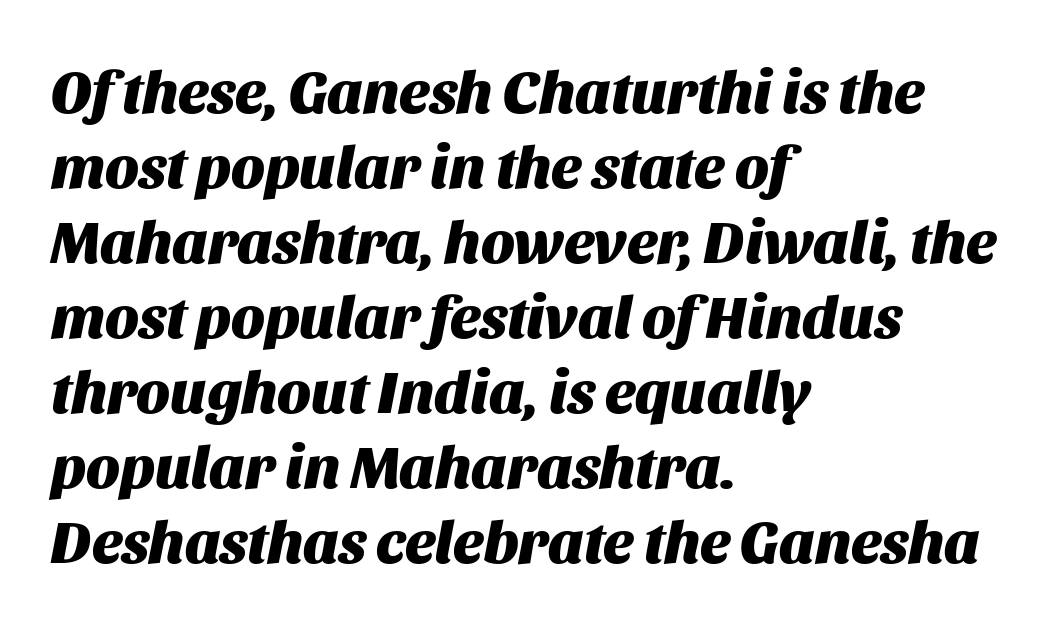
The image shows 60 px heavy type, italic (leaning right); set left-aligned, normal line spacing (1.25x), normal letter spacing, not underlined; medium stroke contrast and a large x-height.
